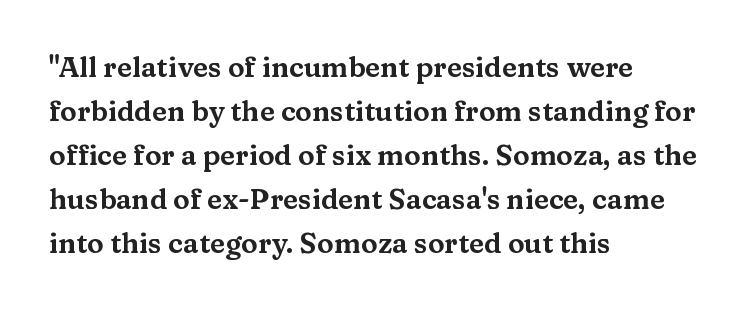
The image shows 28 px wide serif type, upright; set left-aligned, normal line spacing (1.57x), normal letter spacing, not underlined; medium stroke contrast and a medium x-height.
